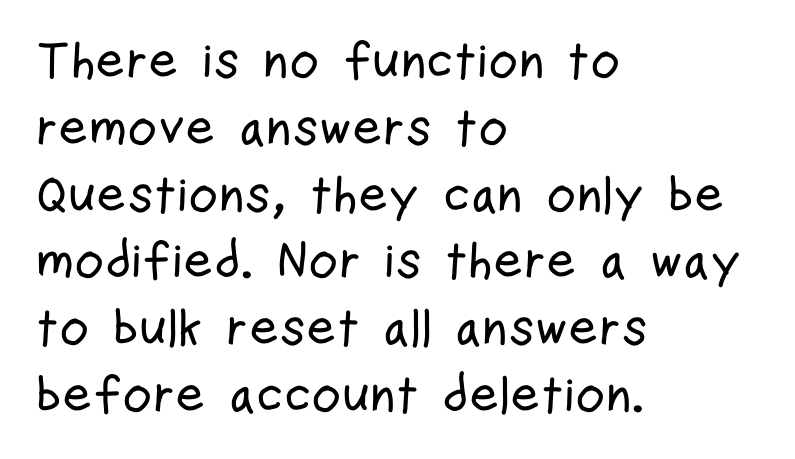
Look at the bottom of the vertical strokes: they stop flat, with no serifs. Rows of type keep a routine distance in the vertical direction. Bare-footed words on every line. In terms of posture, this sample is upright.
